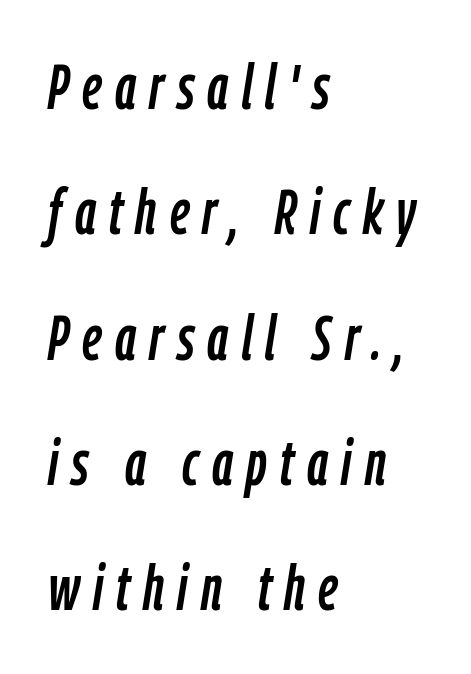
No word sits above an underline. The face used here has a pronounced slope to its letters. The text block is weighted toward the left margin, trailing off unevenly rightward. Each new line begins a long way beneath the previous one.
